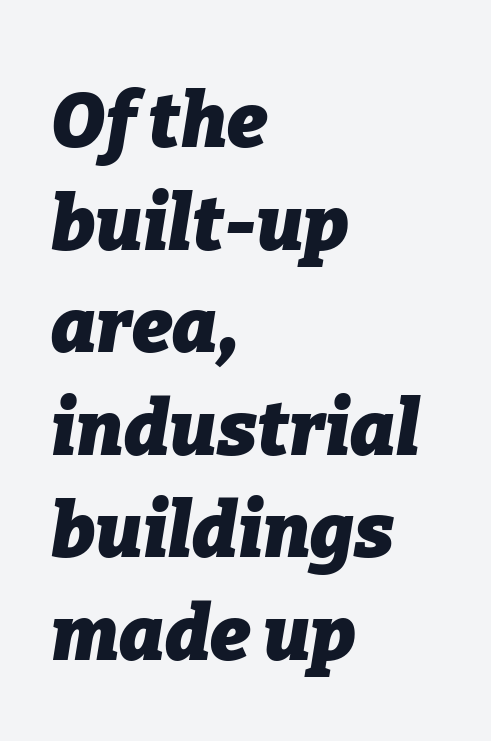
The image shows 76 px heavy type, italic (leaning right); set left-aligned, normal line spacing (1.35x), normal letter spacing, not underlined; low stroke contrast and a medium x-height.
